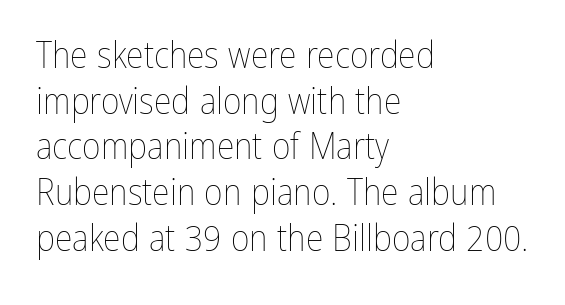
{"italic": "no", "bold": "no", "weight": "thin", "width": "condensed", "stroke_contrast": "low", "x_height": "medium", "monospaced": "no", "underline": "no", "align": "left", "line_spacing": "normal", "line_spacing_ratio": 1.27, "letter_spacing": "normal", "letter_spacing_em": 0.0, "glyph_px": 36}
